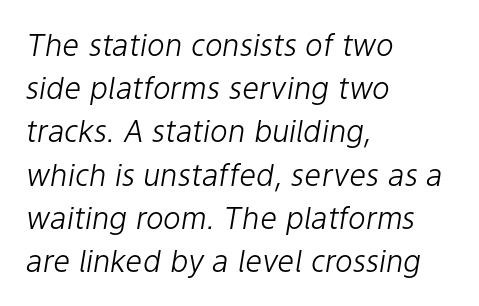
{"italic": "yes", "lean": "right", "slant_degrees": 9, "bold": "no", "weight": "light", "width": "normal", "stroke_contrast": "low", "x_height": "medium", "monospaced": "no", "underline": "no", "align": "left", "line_spacing": "normal", "line_spacing_ratio": 1.44, "letter_spacing": "normal", "letter_spacing_em": 0.0, "glyph_px": 30}
